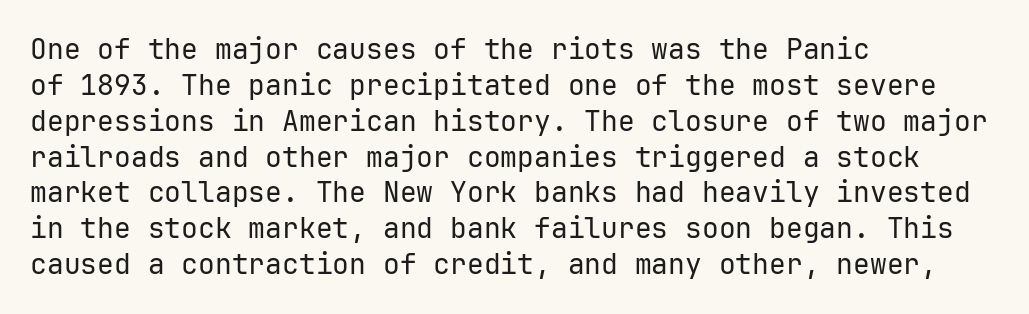
Q: Is the text bold? A: No.
Q: Is the text italic (slanted)? A: No, it is upright.
Q: Is the typeface a serif or a sans-serif typeface? A: Sans-serif.
Q: Is the text underlined? A: No.
Q: How is the paragraph aligned? A: Left-aligned.
Q: Is the spacing between letters normal or unusually wide? A: Normal.
Q: Is the spacing between lines tight, normal or loose? A: Normal.
Q: Width (condensed, normal, or wide)? A: Normal.
Q: Stroke contrast? A: Low.
Q: x-height? A: Medium.
Q: Monospaced? A: Yes.
